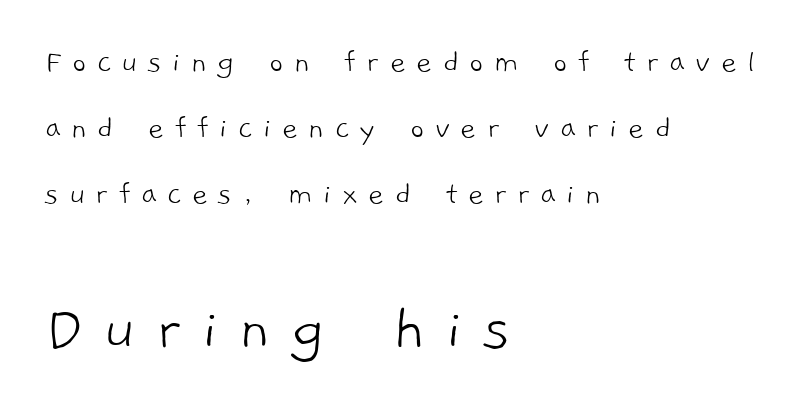
The image shows 67 px light sans-serif type; set left-aligned, loose line spacing (1.94x), unusually wide letter spacing (+0.3 em), not underlined; the second (bottom) block is 1.97x larger; low stroke contrast and a medium x-height.
